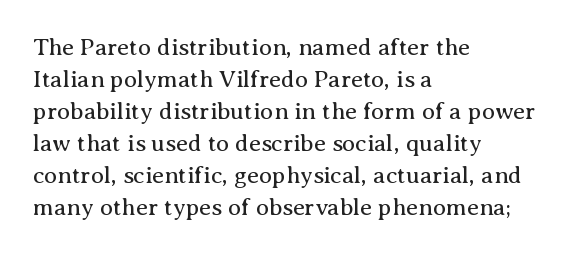
Q: Is the text bold? A: No.
Q: Is the text italic (slanted)? A: No, it is upright.
Q: Is the text underlined? A: No.
Q: How is the paragraph aligned? A: Left-aligned.
Q: Is the spacing between letters normal or unusually wide? A: Normal.
Q: Is the spacing between lines tight, normal or loose? A: Normal.
